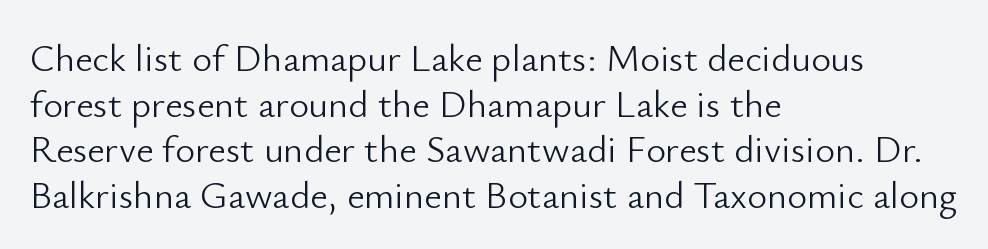
Q: Is the text bold? A: No.
Q: Is the text italic (slanted)? A: No, it is upright.
Q: Is the typeface a serif or a sans-serif typeface? A: Sans-serif.
Q: Is the text underlined? A: No.
Q: How is the paragraph aligned? A: Left-aligned.
Q: Is the spacing between letters normal or unusually wide? A: Normal.
Q: Width (condensed, normal, or wide)? A: Normal.
Q: Stroke contrast? A: Low.
Q: x-height? A: Small.
Q: Monospaced? A: No.
